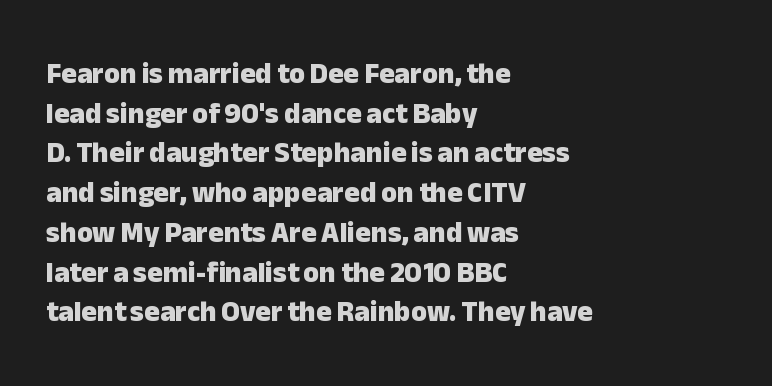
The image shows 29 px heavy sans-serif type, upright; set left-aligned, normal line spacing (1.37x), normal letter spacing, not underlined; low stroke contrast and a medium x-height.
